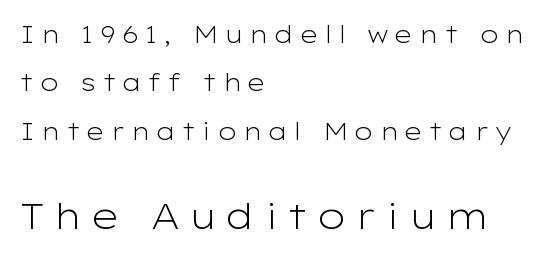
The characters display no serif detailing; their extremities are plain. You could only call the tracking loose — the letters float apart. A light-to-regular cut is what we see here. Is there much room between lines? Yes — plenty of vertical air separates them. Casual observation: everything's shoved over to the left. Visually, the bottom section dominates because its glyphs are scaled up.
